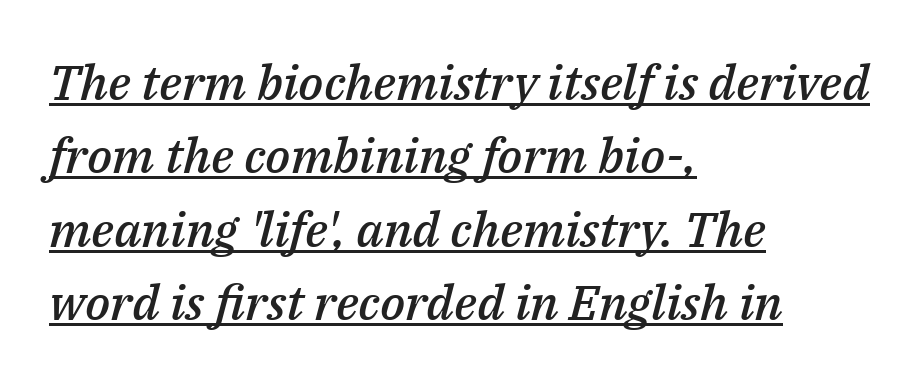
The image shows 49 px semibold type, italic (leaning right); set left-aligned, normal line spacing (1.5x), normal letter spacing, underlined; medium stroke contrast and a medium x-height.
